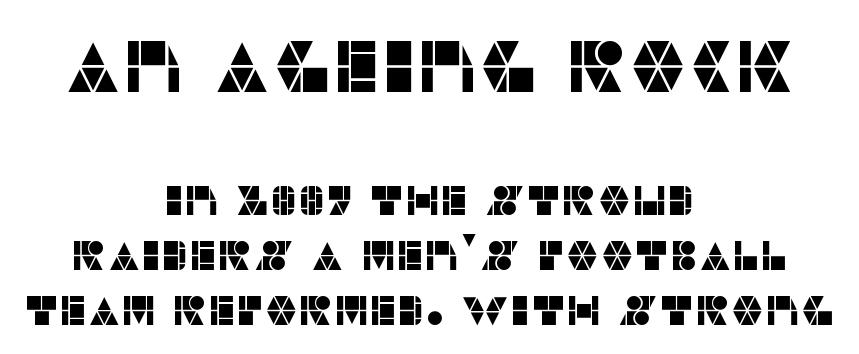
Short and long lines alike share a common midpoint. Nope, not italic — everything's standing straight. Serifs: no, the terminals of the letterforms are clean. Whoever set this made the first block the dominant, larger element. Decoration check: the copy has no underline.
